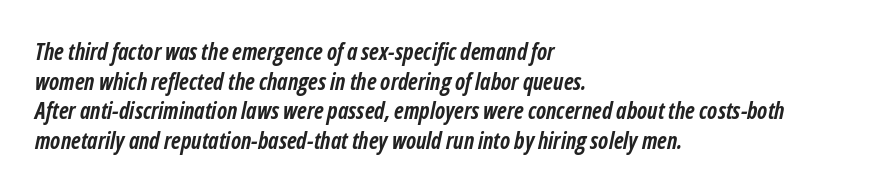
Q: Is the text bold? A: Yes.
Q: Is the text italic (slanted)? A: Yes, it leans right by about 12 degrees.
Q: Is the text underlined? A: No.
Q: How is the paragraph aligned? A: Left-aligned.
Q: Is the spacing between letters normal or unusually wide? A: Normal.
Q: Is the spacing between lines tight, normal or loose? A: Normal.
